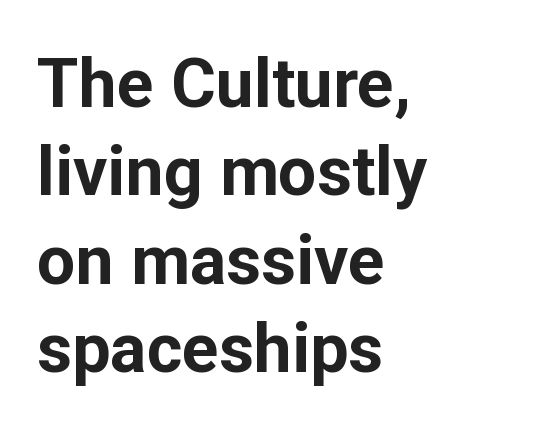
Font category for this specimen: sans-serif. How would I describe the line gaps? Plain and ordinary. The line texture is even and compact thanks to regular tracking. Line starts are locked; line ends wander. The rendering uses natural spacing where letterforms have individual widths.
